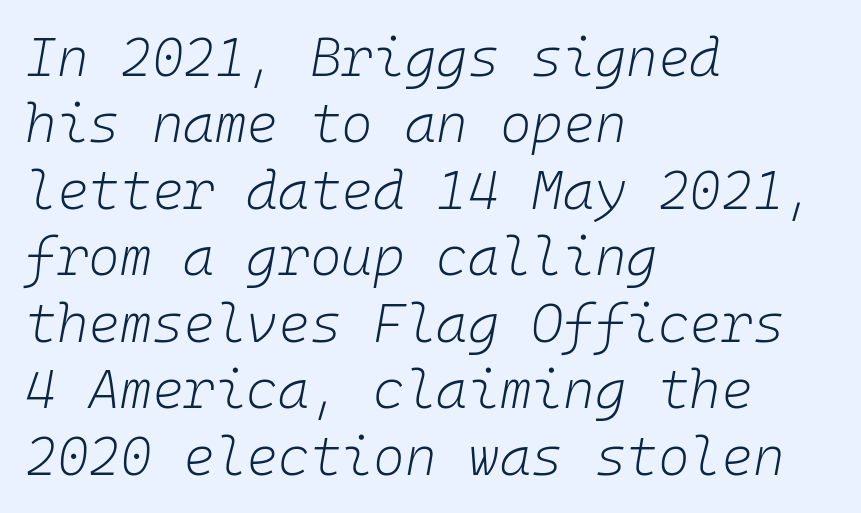
Q: Is the text bold? A: No.
Q: Is the text italic (slanted)? A: Yes, it leans right by about 10 degrees.
Q: Is the text underlined? A: No.
Q: How is the paragraph aligned? A: Left-aligned.
Q: Is the spacing between letters normal or unusually wide? A: Normal.
Q: Width (condensed, normal, or wide)? A: Normal.
Q: Stroke contrast? A: Low.
Q: x-height? A: Medium.
Q: Monospaced? A: Yes.
